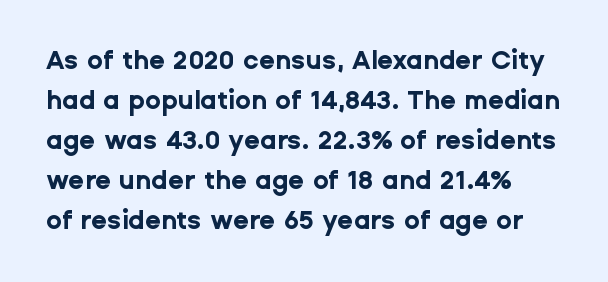
The image shows 26 px bold type, upright; set normal line spacing (1.54x), normal letter spacing, not underlined.
